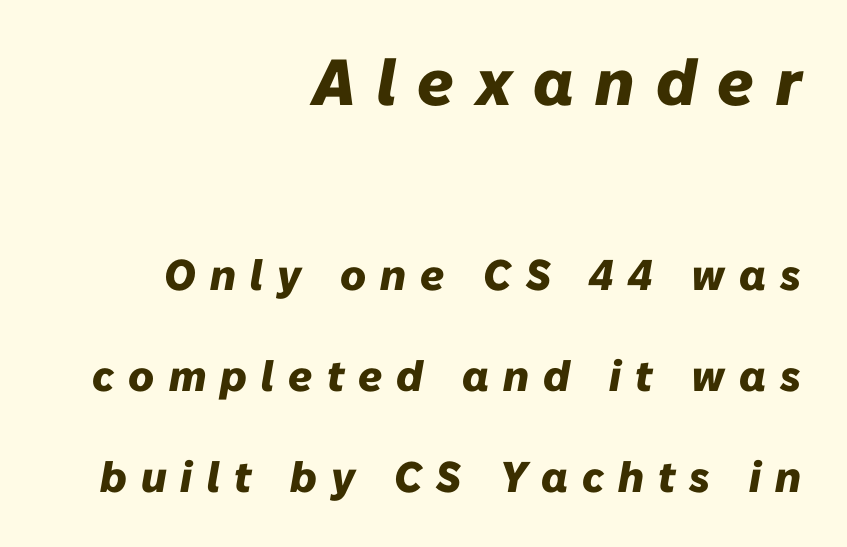
The image shows 65 px heavy type, italic (leaning right); set right-aligned, loose line spacing (2.35x), unusually wide letter spacing (+0.33 em), not underlined; the first (top) block is 1.51x larger; low stroke contrast and a medium x-height.
